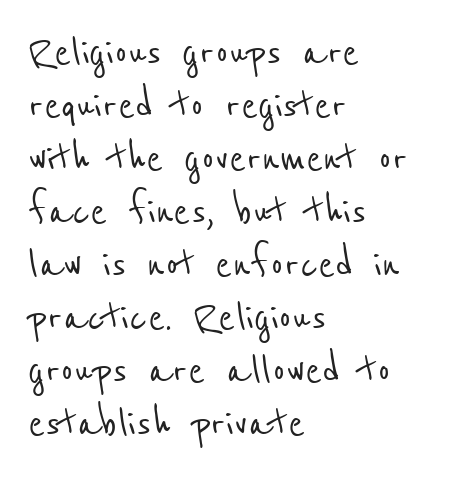
The image shows 50 px condensed sans-serif type; set left-aligned, tight line spacing (1.06x), normal letter spacing, not underlined; low stroke contrast and a medium x-height.
